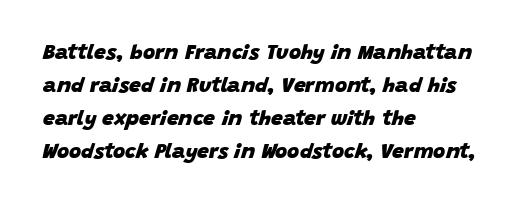
The image shows 21 px bold type, italic (leaning right); set left-aligned, normal line spacing (1.57x), normal letter spacing, not underlined.
